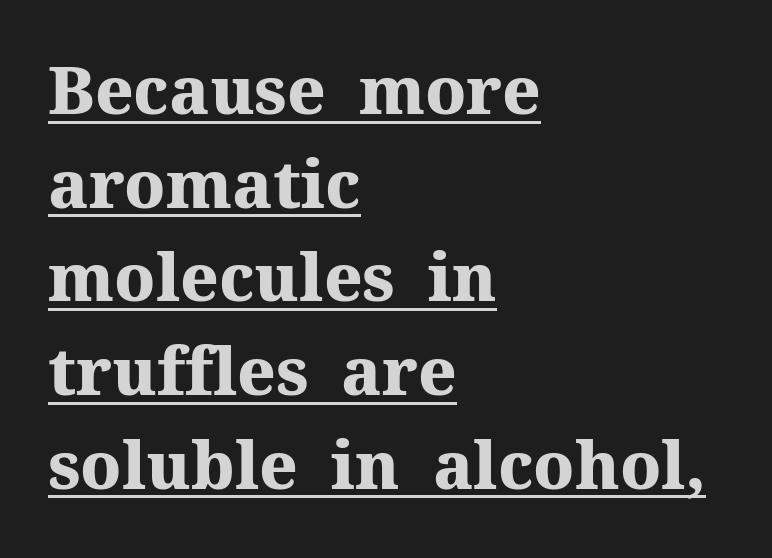
{"serif": "yes", "italic": "no", "bold": "yes", "weight": "heavy", "width": "normal", "stroke_contrast": "medium", "x_height": "medium", "monospaced": "no", "underline": "yes", "align": "left", "line_spacing": "normal", "line_spacing_ratio": 1.42, "letter_spacing": "normal", "letter_spacing_em": 0.0, "glyph_px": 66}
